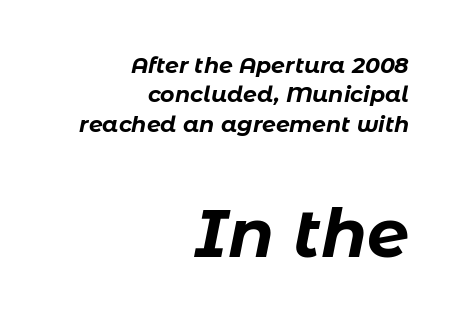
{"italic": "yes", "lean": "right", "slant_degrees": 11, "bold": "yes", "weight": "bold", "width": "normal", "stroke_contrast": "low", "x_height": "medium", "monospaced": "no", "underline": "no", "align": "right", "line_spacing": "normal", "line_spacing_ratio": 1.33, "letter_spacing": "normal", "letter_spacing_em": 0.0, "larger_block": "second", "size_ratio": 3.05, "glyph_px": 67}
